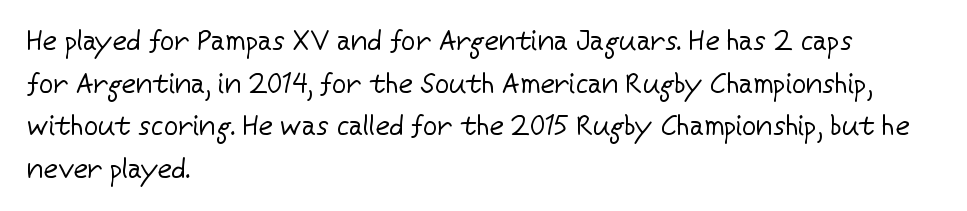
The image shows 28 px regular-weight sans-serif type, upright; set left-aligned, normal line spacing (1.52x), normal letter spacing, not underlined; low stroke contrast and a medium x-height.
